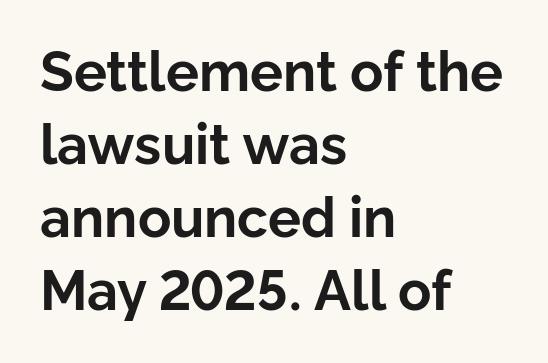
The image shows 55 px bold sans-serif type, upright; set left-aligned, normal line spacing (1.33x), normal letter spacing, not underlined; low stroke contrast and a medium x-height.
